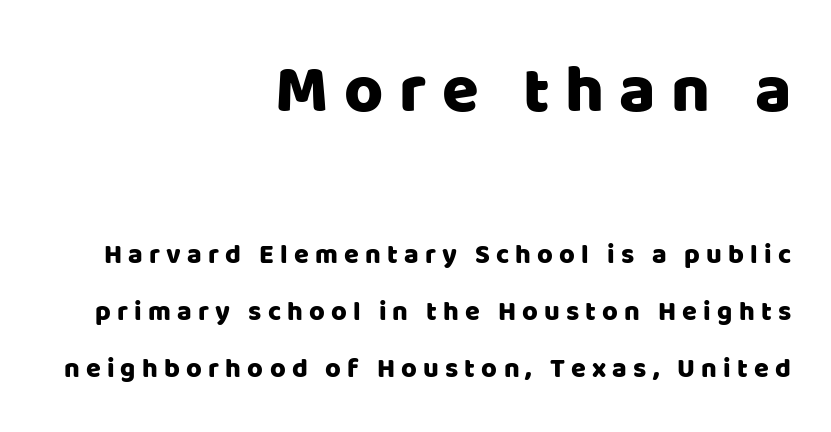
The first block has been scaled up relative to the second. Line endings align vertically; line beginnings do not. Beneath every word, the page is bare. Posture: vertical.
